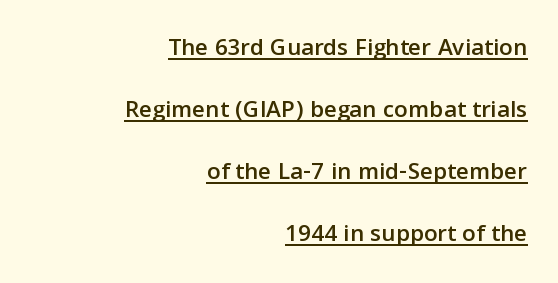
The image shows 25 px text type, upright; set right-aligned, loose line spacing (2.48x), normal letter spacing, underlined.
